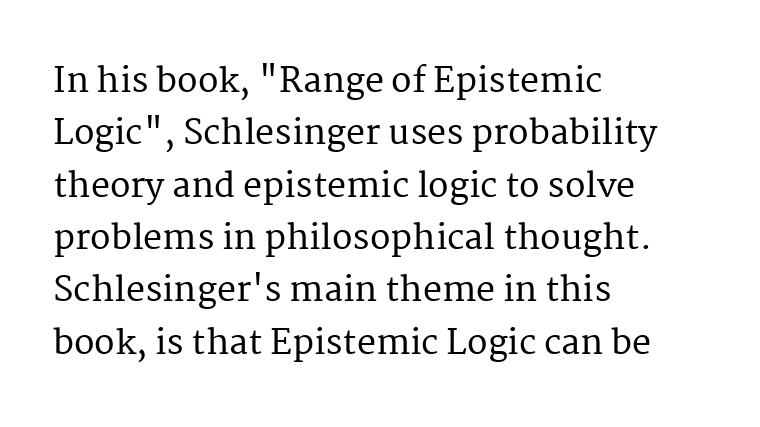
The image shows 34 px serif type, upright; set left-aligned, normal line spacing (1.54x), normal letter spacing, not underlined; medium stroke contrast and a medium x-height.
